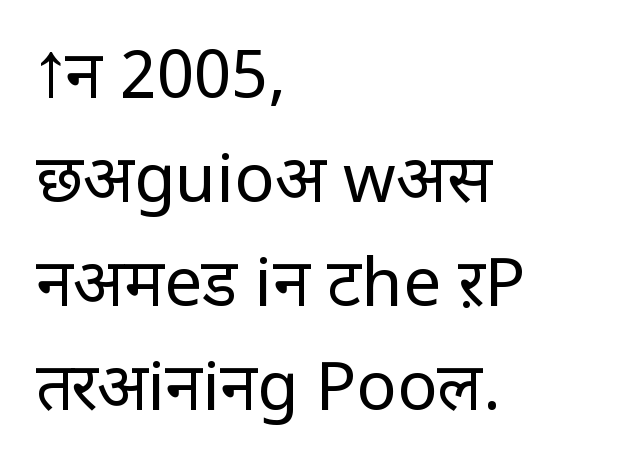
The image shows 67 px regular-weight sans-serif type, upright; set left-aligned, normal line spacing (1.55x), normal letter spacing, not underlined; low stroke contrast and a large x-height.
